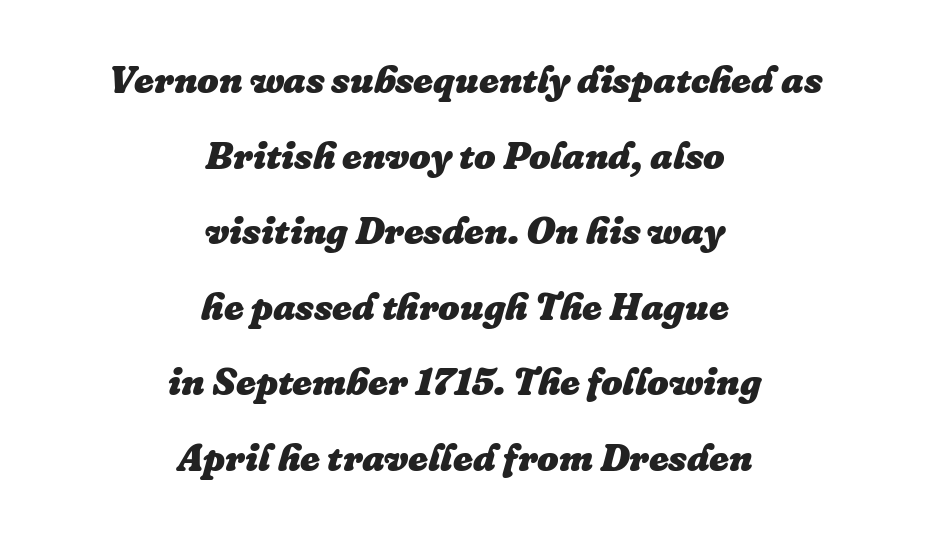
The image shows 38 px heavy type, italic (leaning right); set centered, loose line spacing (1.99x), normal letter spacing, not underlined; low stroke contrast and a medium x-height.
